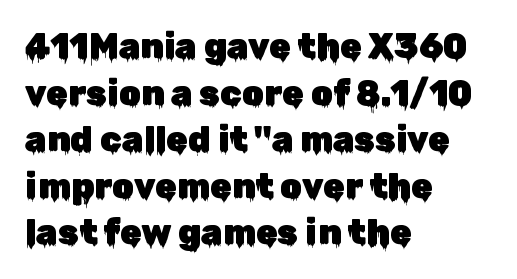
{"serif": "no", "italic": "no", "width": "normal", "stroke_contrast": "low", "x_height": "medium", "monospaced": "no", "underline": "no", "align": "left", "line_spacing": "normal", "line_spacing_ratio": 1.33, "letter_spacing": "normal", "letter_spacing_em": 0.0, "glyph_px": 35}
